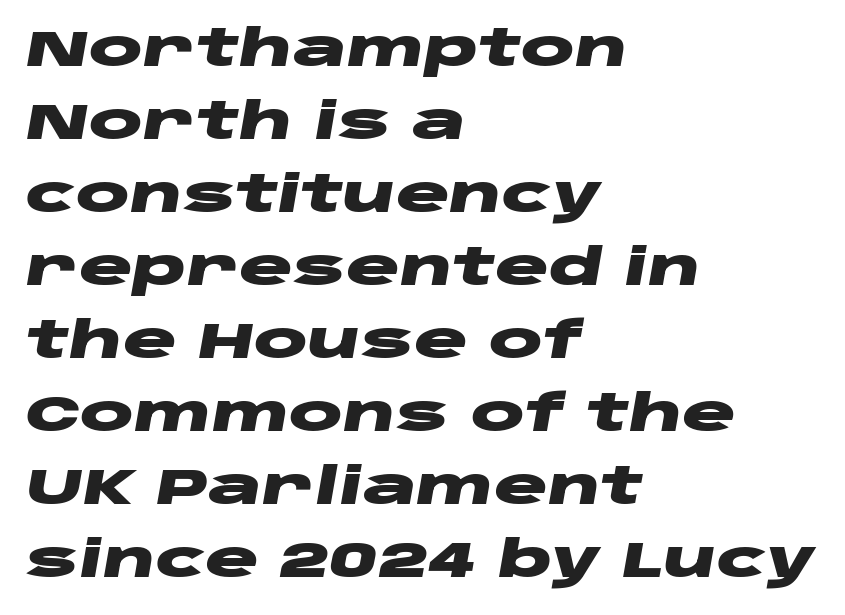
Q: Is the text bold? A: Yes.
Q: Is the text italic (slanted)? A: Yes, it leans right by about 10 degrees.
Q: Is the text underlined? A: No.
Q: How is the paragraph aligned? A: Left-aligned.
Q: Is the spacing between letters normal or unusually wide? A: Normal.
Q: Is the spacing between lines tight, normal or loose? A: Normal.
Q: Width (condensed, normal, or wide)? A: Wide.
Q: Stroke contrast? A: Low.
Q: x-height? A: Large.
Q: Monospaced? A: No.
